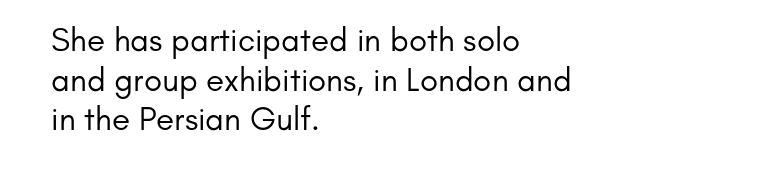
The space beneath each line is pristine and unruled. A typesetter would call this proportional, since set widths differ per character. Do the letters lean? They stand straight. One-word summary of the alignment: left. Honestly, the letter spacing is just normal — you wouldn't notice it. Stroke thickness stays within the range of a standard reading face or lighter.
